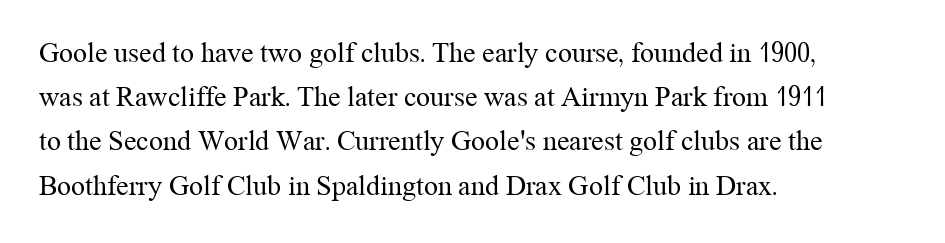
This is not heavy type; no bold has been used. Baseline-to-baseline distance is the conventional proportion of letter height. No italicization has been applied; the sample stays upright. Spacing verdict: proportional, widths tailored to each character.
